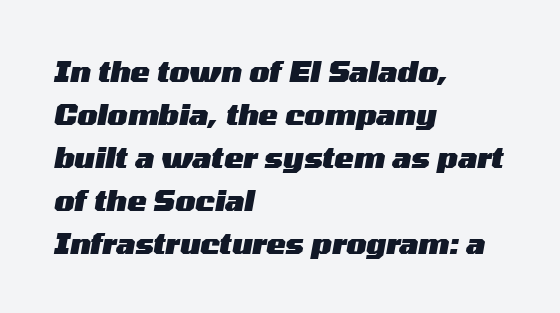
The image shows 29 px heavy, wide type, italic (leaning right); set left-aligned, normal line spacing (1.48x), normal letter spacing, not underlined; medium stroke contrast and a medium x-height.
